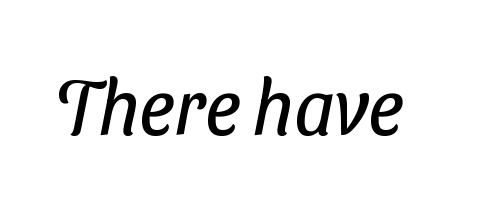
The area under the type is left untouched. Each letter keeps its own natural width here, so spacing adapts to shape. The tracking reads as untouched default to a designer's eye. A light-to-regular cut is what we see here. Regarding serifs, this sample does without them.
